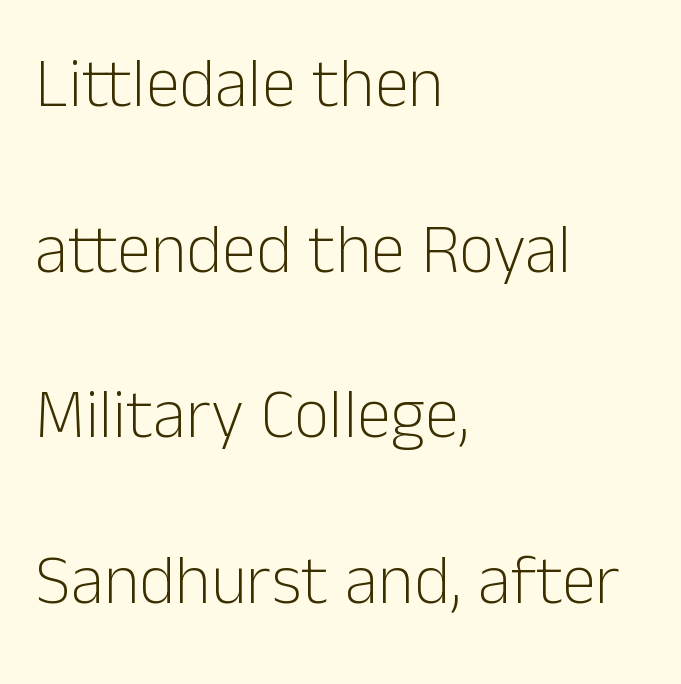
Q: Is the text bold? A: No.
Q: Is the text italic (slanted)? A: No, it is upright.
Q: Is the typeface a serif or a sans-serif typeface? A: Sans-serif.
Q: Is the text underlined? A: No.
Q: How is the paragraph aligned? A: Left-aligned.
Q: Is the spacing between letters normal or unusually wide? A: Normal.
Q: Is the spacing between lines tight, normal or loose? A: Loose.
Q: Width (condensed, normal, or wide)? A: Normal.
Q: Stroke contrast? A: Low.
Q: x-height? A: Medium.
Q: Monospaced? A: No.
